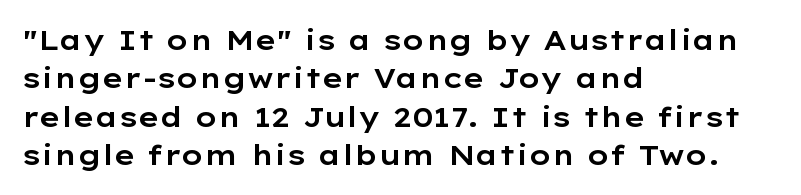
Q: Is the text italic (slanted)? A: No, it is upright.
Q: Is the typeface a serif or a sans-serif typeface? A: Sans-serif.
Q: Is the text underlined? A: No.
Q: How is the paragraph aligned? A: Left-aligned.
Q: Is the spacing between letters normal or unusually wide? A: Normal.
Q: Is the spacing between lines tight, normal or loose? A: Normal.
Q: Width (condensed, normal, or wide)? A: Wide.
Q: Stroke contrast? A: Low.
Q: x-height? A: Medium.
Q: Monospaced? A: No.
